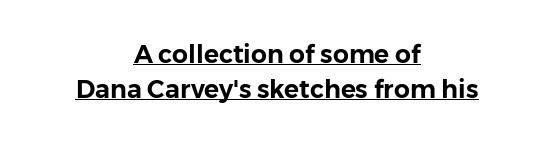
Both edges are ragged and mirror each other, which tells us the setting is centered. You can see a thin bar hugging the bottom of the glyphs. In terms of posture, this sample is upright. The gaps between neighbouring characters are ordinary and unremarkable. The rows are spaced the way most documents space them.
